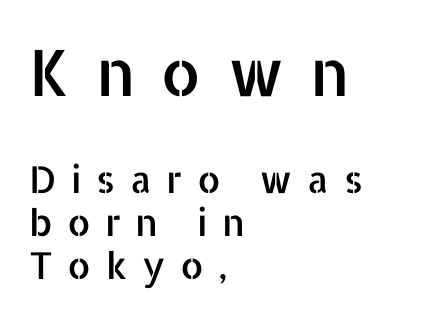
The passage shown begins with its larger block and ends with its smaller one. The typesetter chose a ragged-right arrangement here. The typeface chosen for these lines omits serifs. The foot of each line stays bare and open. It's the straight-up-and-down kind of type.
